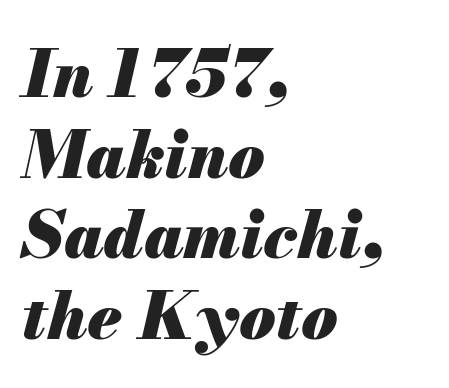
Any mark beneath the type? The region is blank. Here the designer chose a conventional face with non-uniform glyph widths. Summary of weight: heavy, a full bold. Does extra space separate the letters? No, they use regular spacing.
